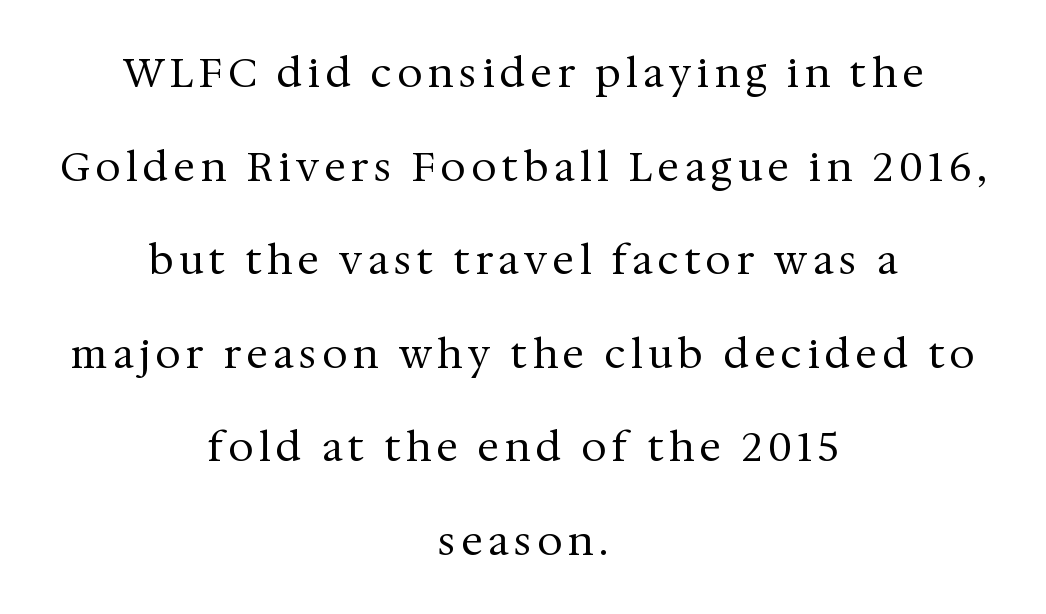
The image shows 40 px regular-weight serif type, upright; set centered, loose line spacing (2.34x), not underlined; medium stroke contrast and a medium x-height.
